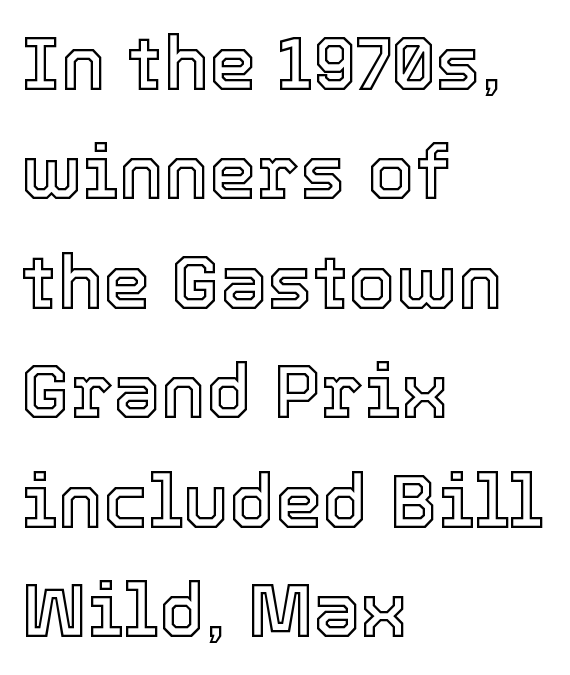
Inter-character spacing is left at the font's built-in metrics. The leading is moderate, giving the passage an even texture. The face used here is proportionally spaced, like ordinary book or web type. Horizontal alignment here is leftward, the default for most running prose.
